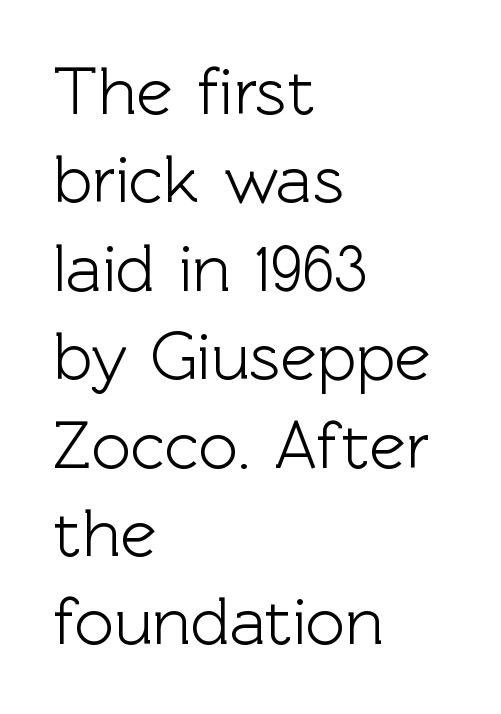
Casual observation: everything's shoved over to the left. You can tell it's not italic because the verticals are truly vertical. The vertical gap from one line to the next is medium. A typesetter would call this proportional, since set widths differ per character.
